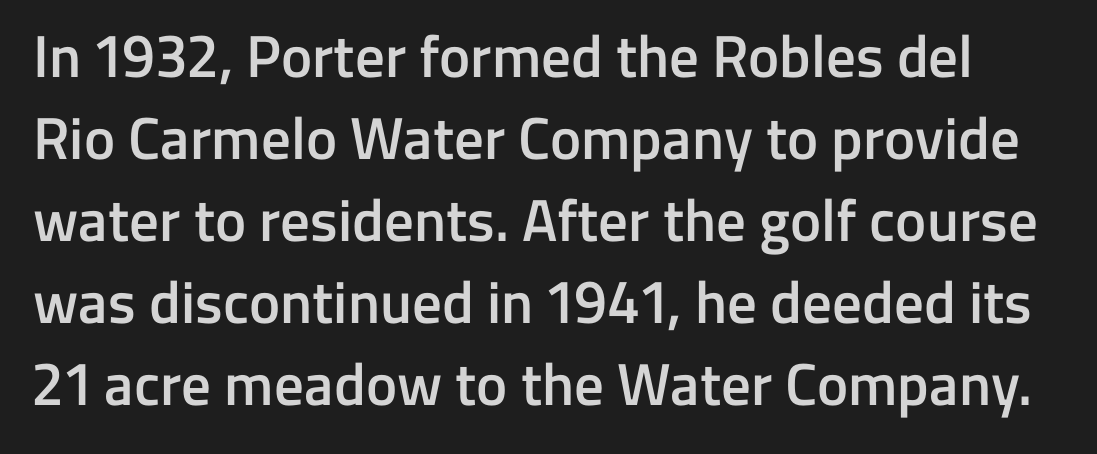
The characters display no serif detailing; their extremities are plain. Characters remain perfectly vertical along every line. The passage shown has conventional tracking throughout. Decoration check: the copy has no underline.
